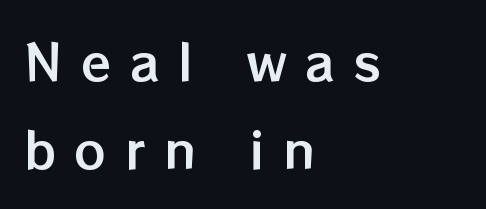
The image shows 49 px text type, upright; set left-aligned, line spacing 1.8x, unusually wide letter spacing (+0.38 em), not underlined; low stroke contrast and a medium x-height.
